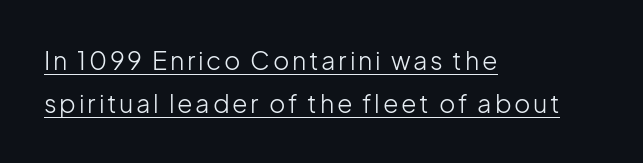
{"italic": "no", "bold": "no", "underline": "yes", "align": "left", "line_spacing_ratio": 1.72, "glyph_px": 25}
